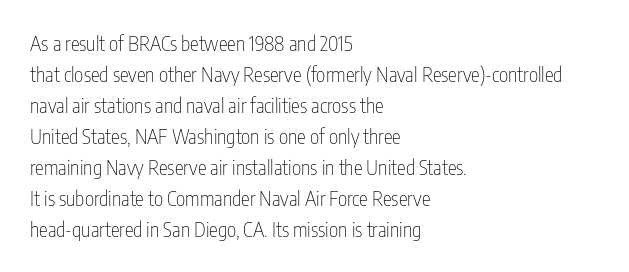
Q: Is the text bold? A: No.
Q: Is the text italic (slanted)? A: No, it is upright.
Q: Is the text underlined? A: No.
Q: How is the paragraph aligned? A: Left-aligned.
Q: Is the spacing between letters normal or unusually wide? A: Normal.
Q: Is the spacing between lines tight, normal or loose? A: Normal.
